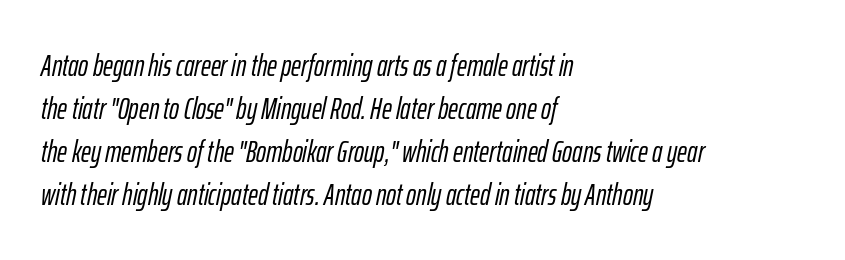
The image shows 30 px condensed type, italic (leaning right); set left-aligned, normal line spacing (1.43x), normal letter spacing, not underlined; low stroke contrast and a medium x-height.
